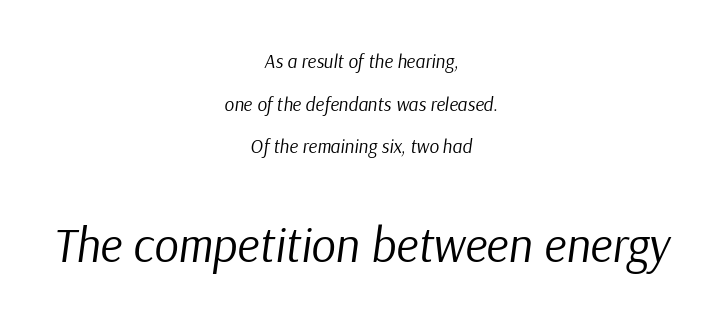
The image shows 48 px regular-weight type, italic (leaning right); set centered, loose line spacing (2.25x), normal letter spacing, not underlined; the second (bottom) block is 2.53x larger; low stroke contrast and a medium x-height.
